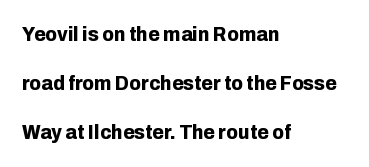
{"italic": "no", "bold": "yes", "underline": "no", "align": "left", "line_spacing": "loose", "line_spacing_ratio": 2.34, "letter_spacing": "normal", "letter_spacing_em": 0.0, "glyph_px": 21}
